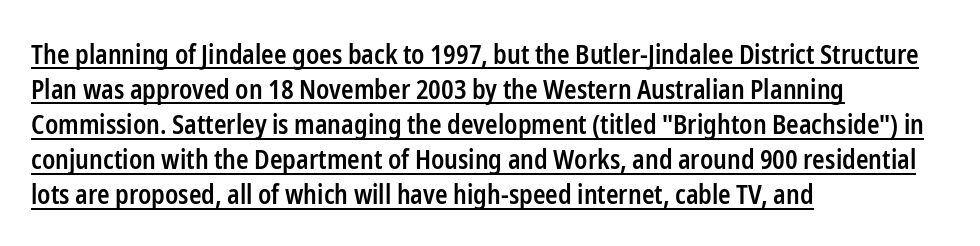
The image shows 26 px text type, upright; set left-aligned, normal line spacing (1.35x), normal letter spacing, underlined.
